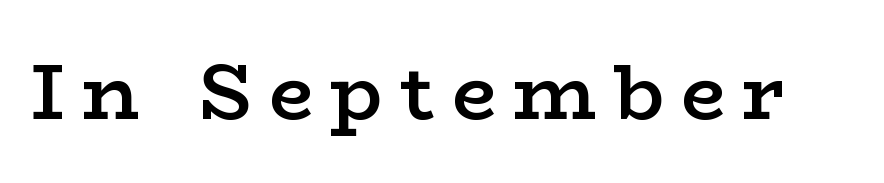
The image shows 78 px semibold, wide serif type, upright; set unusually wide letter spacing (+0.22 em), not underlined; low stroke contrast and a medium x-height.
